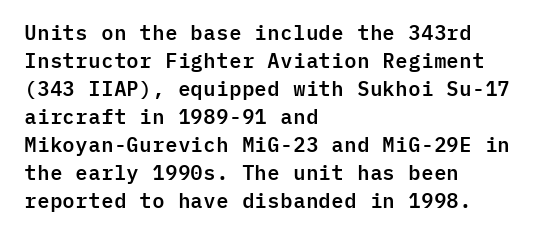
{"italic": "no", "underline": "no", "align": "left", "line_spacing": "normal", "line_spacing_ratio": 1.4, "letter_spacing": "normal", "letter_spacing_em": 0.0, "glyph_px": 20}
